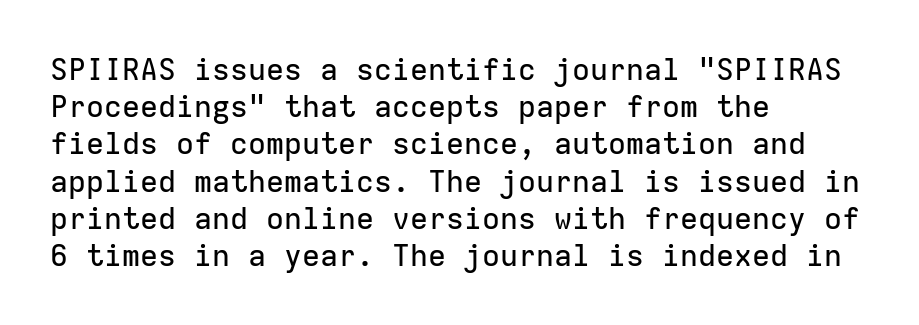
{"serif": "no", "italic": "no", "width": "normal", "stroke_contrast": "low", "x_height": "medium", "monospaced": "yes", "underline": "no", "align": "left", "line_spacing_ratio": 1.24, "letter_spacing": "normal", "letter_spacing_em": 0.0, "glyph_px": 30}
